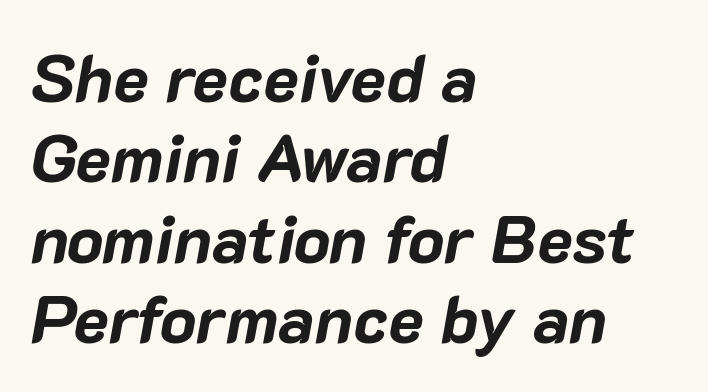
The image shows 67 px bold type, italic (leaning right); set left-aligned, line spacing 1.2x, normal letter spacing, not underlined; low stroke contrast and a medium x-height.
